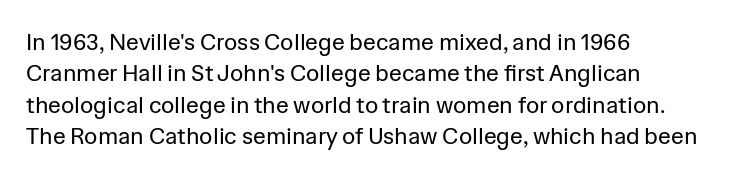
The image shows 23 px text type, upright; set left-aligned, normal line spacing (1.36x), normal letter spacing, not underlined.
